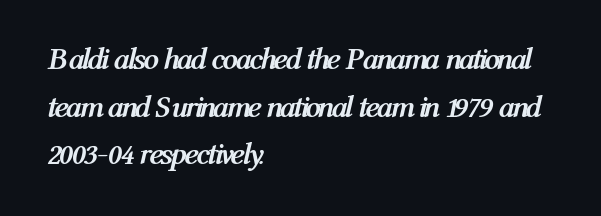
{"italic": "yes", "lean": "right", "slant_degrees": 12, "bold": "yes", "weight": "semibold", "width": "condensed", "stroke_contrast": "medium", "x_height": "medium", "monospaced": "no", "underline": "no", "align": "left", "line_spacing": "normal", "line_spacing_ratio": 1.54, "letter_spacing": "normal", "letter_spacing_em": 0.0, "glyph_px": 31}
